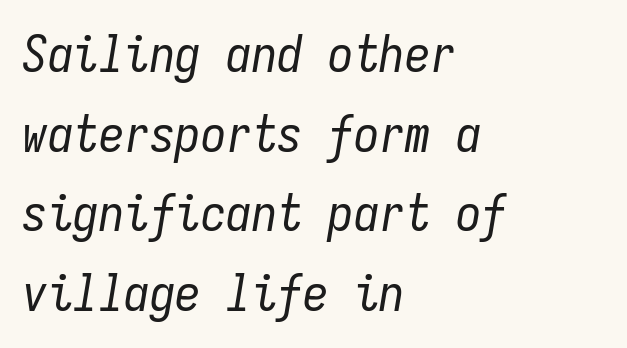
Q: Is the text bold? A: No.
Q: Is the text italic (slanted)? A: Yes, it leans right by about 9 degrees.
Q: Is the text underlined? A: No.
Q: How is the paragraph aligned? A: Left-aligned.
Q: Is the spacing between letters normal or unusually wide? A: Normal.
Q: Is the spacing between lines tight, normal or loose? A: Normal.
Q: Width (condensed, normal, or wide)? A: Condensed.
Q: Stroke contrast? A: Low.
Q: x-height? A: Medium.
Q: Monospaced? A: Yes.
